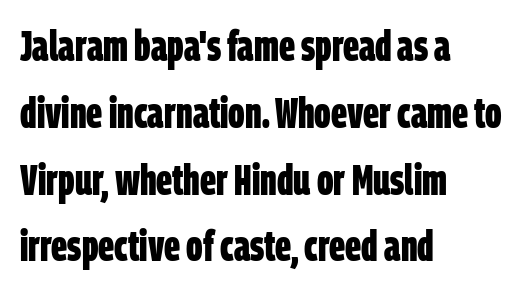
Tracking here is standard; glyphs follow each other at the usual distance. A typesetter would call this proportional, since set widths differ per character. Quick note: interline space is typical. The compositor pushed each line to the left boundary. No feet cap the strokes, marking this as sans-serif type.
